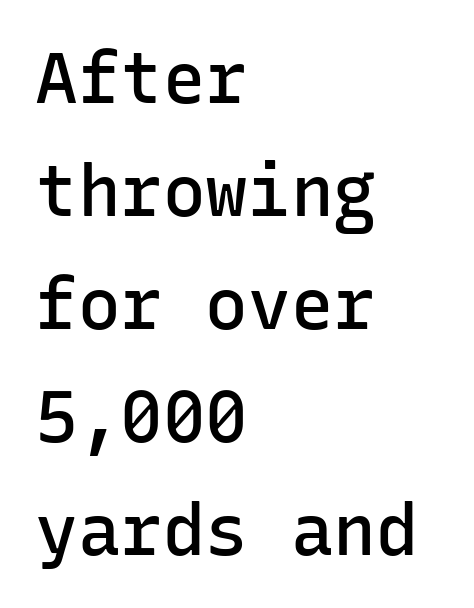
The axis of the letterforms is exactly vertical. Its strokes are somewhat broadened, the hallmark of semibold type. Glance below the letters and you will spot only blank space. Classification — sans serif. Every row of glyphs begins at an identical x-position on the left.
